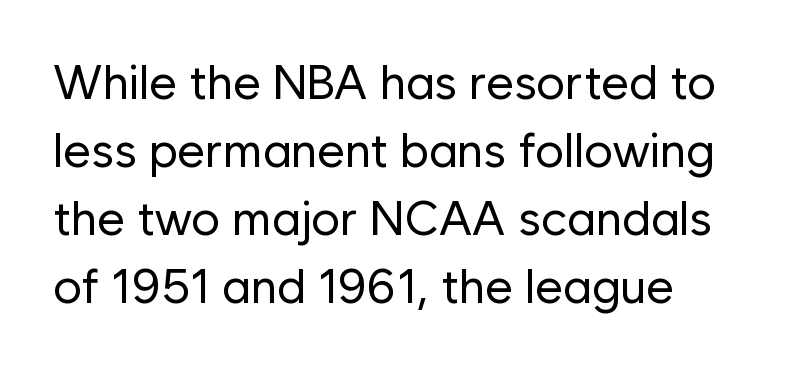
The image shows 48 px regular-weight sans-serif type, upright; set left-aligned, normal line spacing (1.42x), normal letter spacing, not underlined; low stroke contrast and a medium x-height.
